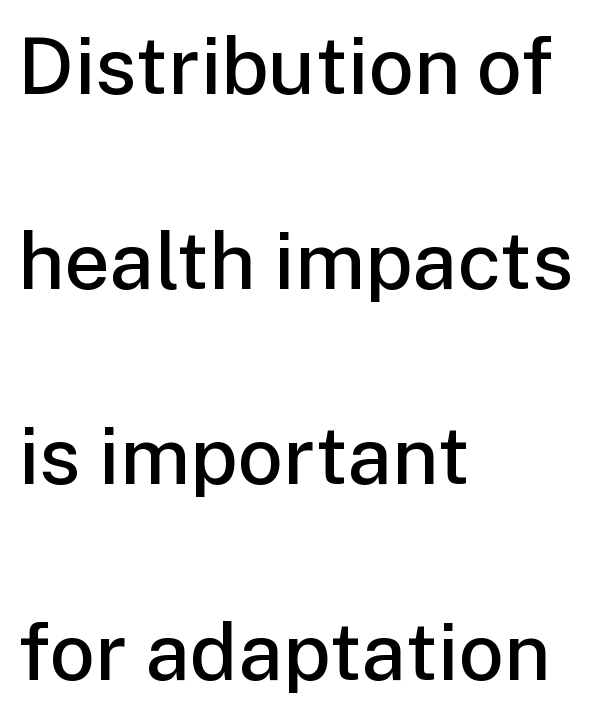
The image shows 80 px semibold sans-serif type, upright; set left-aligned, loose line spacing (2.44x), normal letter spacing, not underlined; low stroke contrast and a medium x-height.
